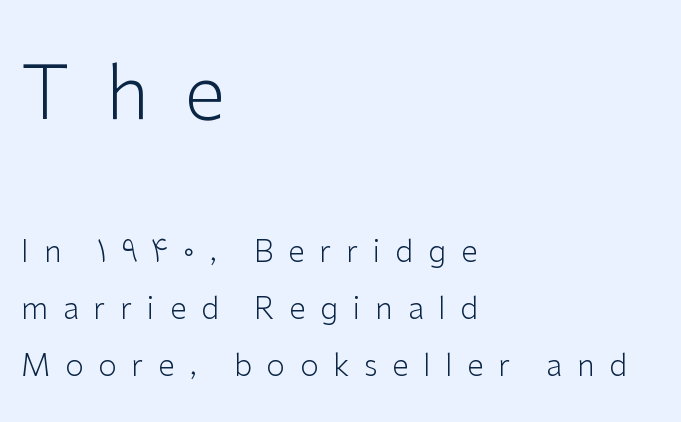
The image shows 74 px light sans-serif type, upright; set left-aligned, loose line spacing (1.91x), unusually wide letter spacing (+0.49 em), not underlined; the first (top) block is 2.47x larger; low stroke contrast and a medium x-height.
